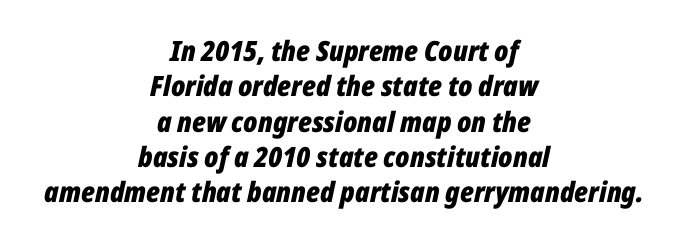
Q: Is the text bold? A: Yes.
Q: Is the text italic (slanted)? A: Yes, it leans right by about 12 degrees.
Q: Is the text underlined? A: No.
Q: How is the paragraph aligned? A: Centered.
Q: Is the spacing between letters normal or unusually wide? A: Normal.
Q: Is the spacing between lines tight, normal or loose? A: Normal.
Q: Width (condensed, normal, or wide)? A: Condensed.
Q: Stroke contrast? A: Low.
Q: x-height? A: Medium.
Q: Monospaced? A: No.
